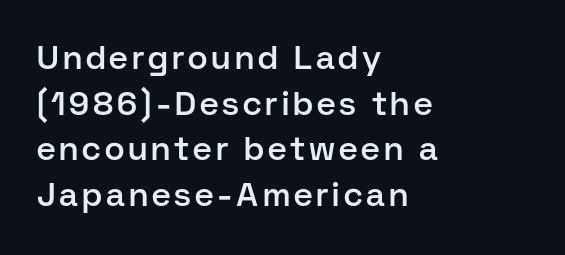
Q: Is the text bold? A: Semi-bold.
Q: Is the text italic (slanted)? A: No, it is upright.
Q: Is the typeface a serif or a sans-serif typeface? A: Sans-serif.
Q: Is the text underlined? A: No.
Q: How is the paragraph aligned? A: Left-aligned.
Q: Is the spacing between lines tight, normal or loose? A: Normal.
Q: Width (condensed, normal, or wide)? A: Normal.
Q: Stroke contrast? A: Low.
Q: x-height? A: Medium.
Q: Monospaced? A: No.
